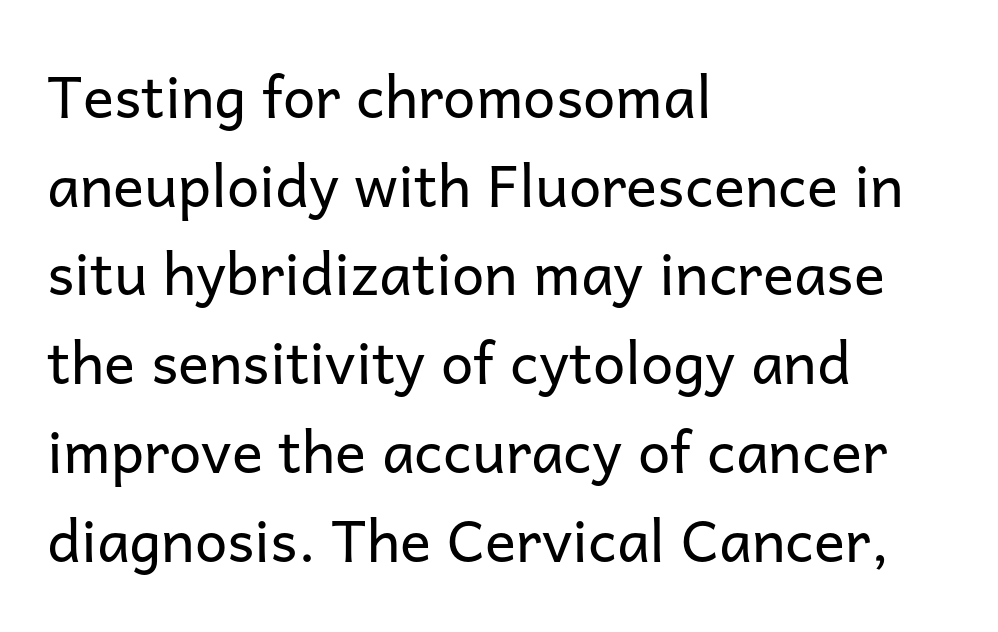
Q: Is the text bold? A: No.
Q: Is the text italic (slanted)? A: No, it is upright.
Q: Is the typeface a serif or a sans-serif typeface? A: Sans-serif.
Q: Is the text underlined? A: No.
Q: How is the paragraph aligned? A: Left-aligned.
Q: Is the spacing between letters normal or unusually wide? A: Normal.
Q: Is the spacing between lines tight, normal or loose? A: Normal.
Q: Width (condensed, normal, or wide)? A: Normal.
Q: Stroke contrast? A: Low.
Q: x-height? A: Medium.
Q: Monospaced? A: No.
